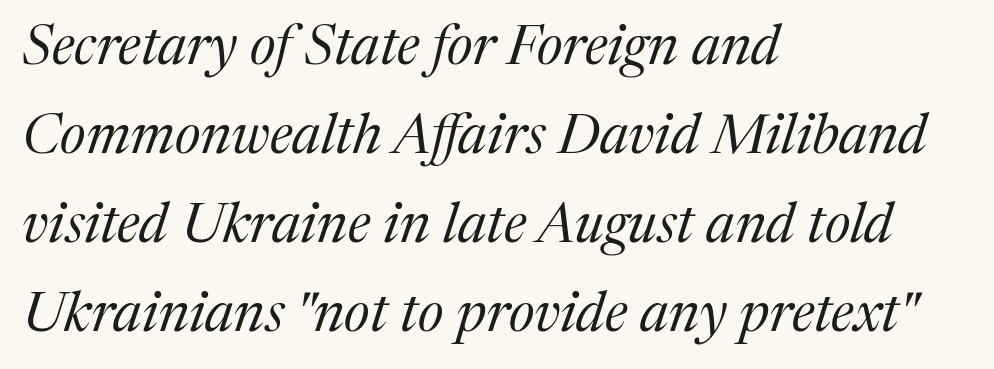
Spacing verdict: proportional, widths tailored to each character. Weight class: somewhere from thin through regular. Leading matches the norm, producing a regular column. Quick note: underline off.
